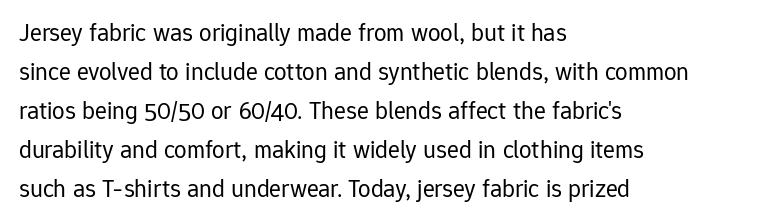
The space between consecutive lines is moderate. In terms of letterspacing, this is plain default setting. This rendering features lettering with no underline. Is the stroke heavy? The answer is a plain regular-or-lighter.
